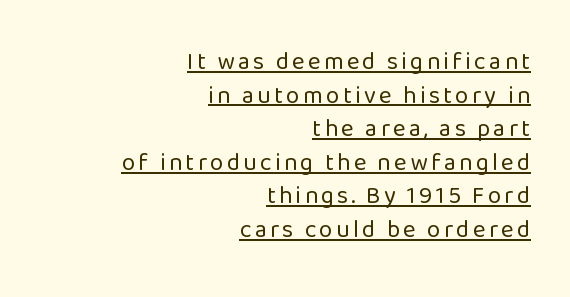
The image shows 24 px text type, upright; set right-aligned, normal line spacing (1.4x), underlined.
